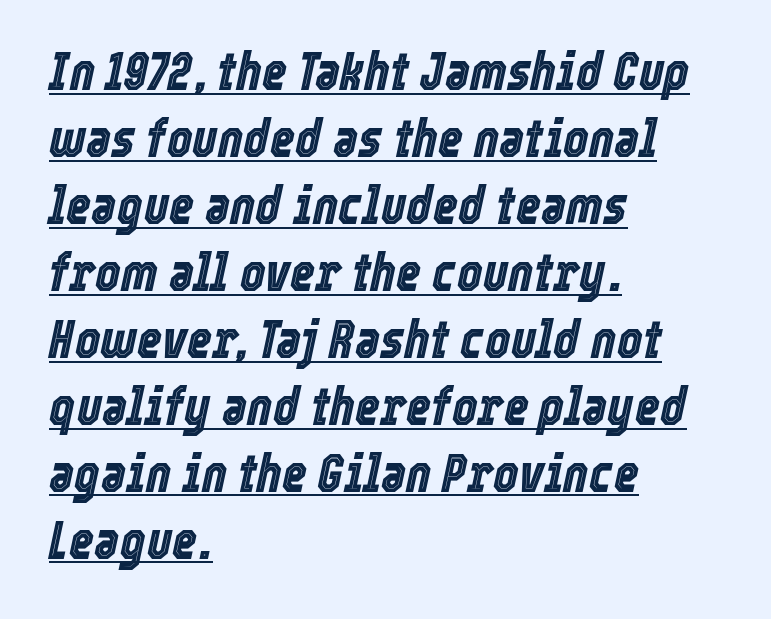
Q: Is the text italic (slanted)? A: Yes, it leans right by about 12 degrees.
Q: Is the text underlined? A: Yes.
Q: How is the paragraph aligned? A: Left-aligned.
Q: Is the spacing between letters normal or unusually wide? A: Normal.
Q: Width (condensed, normal, or wide)? A: Condensed.
Q: x-height? A: Medium.
Q: Monospaced? A: No.
